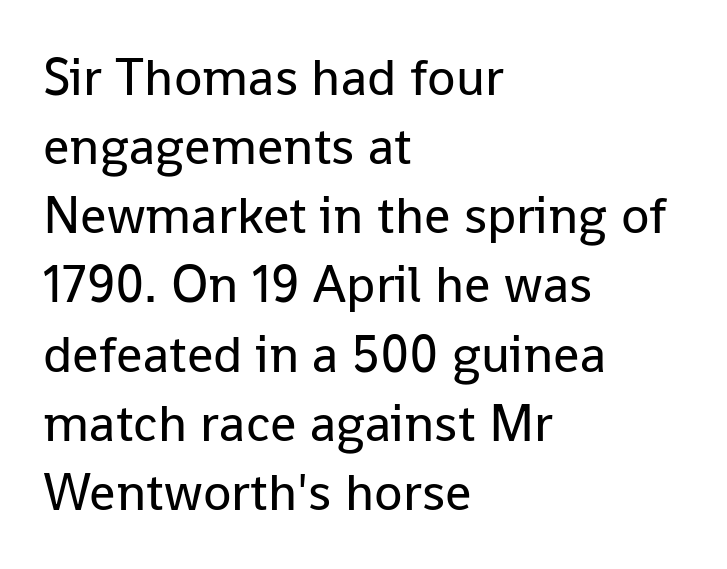
Q: Is the text bold? A: No.
Q: Is the text italic (slanted)? A: No, it is upright.
Q: Is the typeface a serif or a sans-serif typeface? A: Sans-serif.
Q: Is the text underlined? A: No.
Q: How is the paragraph aligned? A: Left-aligned.
Q: Is the spacing between letters normal or unusually wide? A: Normal.
Q: Is the spacing between lines tight, normal or loose? A: Normal.
Q: Width (condensed, normal, or wide)? A: Normal.
Q: Stroke contrast? A: Low.
Q: x-height? A: Medium.
Q: Monospaced? A: No.
